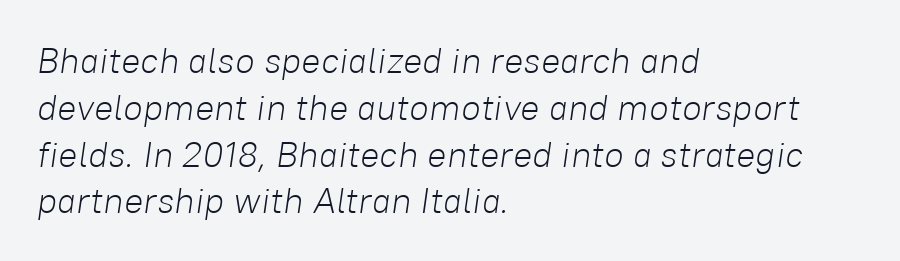
{"italic": "yes", "lean": "right", "slant_degrees": 8, "bold": "no", "weight": "light", "width": "normal", "stroke_contrast": "low", "x_height": "medium", "monospaced": "no", "underline": "no", "align": "left", "line_spacing": "normal", "line_spacing_ratio": 1.3, "letter_spacing": "normal", "letter_spacing_em": 0.0, "glyph_px": 36}
